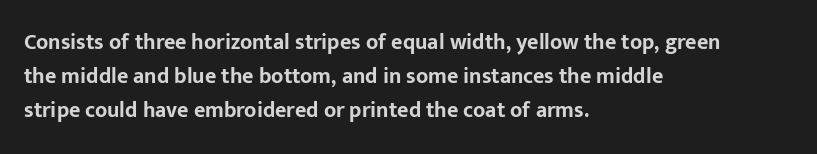
Underline: absent. Default kerning and tracking; the words read as compact shapes. Successive baselines arrive at the customary interval. You can tell it's not italic because the verticals are truly vertical. One-word summary of the alignment: left. These lines carry a lot of weight — the face is fully bold.
